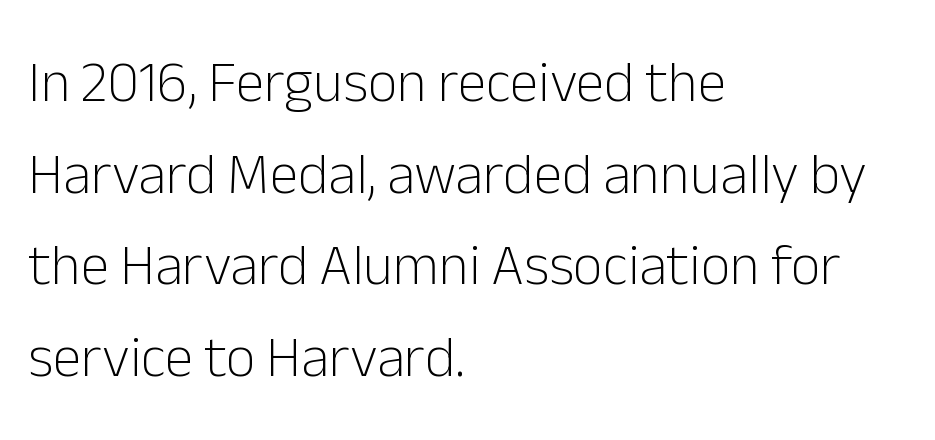
Q: Is the text bold? A: No.
Q: Is the text italic (slanted)? A: No, it is upright.
Q: Is the typeface a serif or a sans-serif typeface? A: Sans-serif.
Q: Is the text underlined? A: No.
Q: How is the paragraph aligned? A: Left-aligned.
Q: Is the spacing between letters normal or unusually wide? A: Normal.
Q: Is the spacing between lines tight, normal or loose? A: Normal.
Q: Width (condensed, normal, or wide)? A: Normal.
Q: Stroke contrast? A: Low.
Q: x-height? A: Medium.
Q: Monospaced? A: No.
